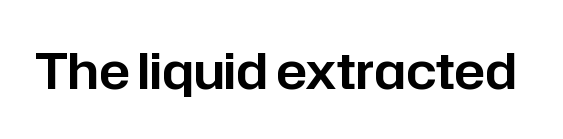
Q: Is the text italic (slanted)? A: No, it is upright.
Q: Is the typeface a serif or a sans-serif typeface? A: Sans-serif.
Q: Is the text underlined? A: No.
Q: Is the spacing between letters normal or unusually wide? A: Normal.
Q: Width (condensed, normal, or wide)? A: Normal.
Q: Stroke contrast? A: Low.
Q: x-height? A: Medium.
Q: Monospaced? A: No.
